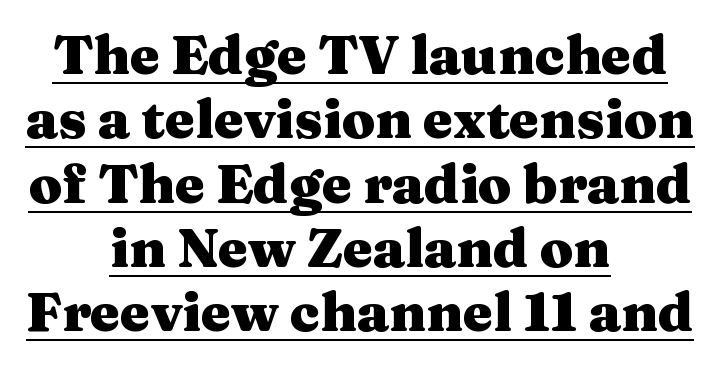
Q: Is the text bold? A: Yes.
Q: Is the text italic (slanted)? A: No, it is upright.
Q: Is the typeface a serif or a sans-serif typeface? A: Serif.
Q: Is the text underlined? A: Yes.
Q: How is the paragraph aligned? A: Centered.
Q: Is the spacing between letters normal or unusually wide? A: Normal.
Q: Width (condensed, normal, or wide)? A: Wide.
Q: Stroke contrast? A: Medium.
Q: x-height? A: Medium.
Q: Monospaced? A: No.
